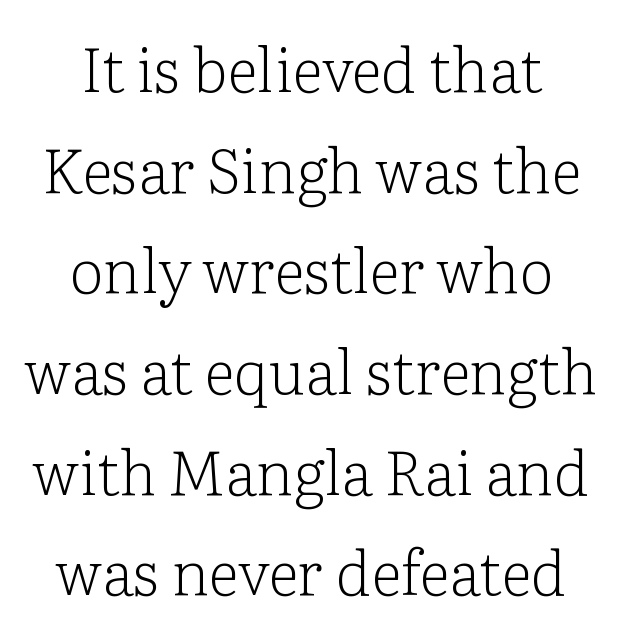
The image shows 61 px light serif type, upright; set centered, normal line spacing (1.65x), normal letter spacing, not underlined; low stroke contrast and a medium x-height.
